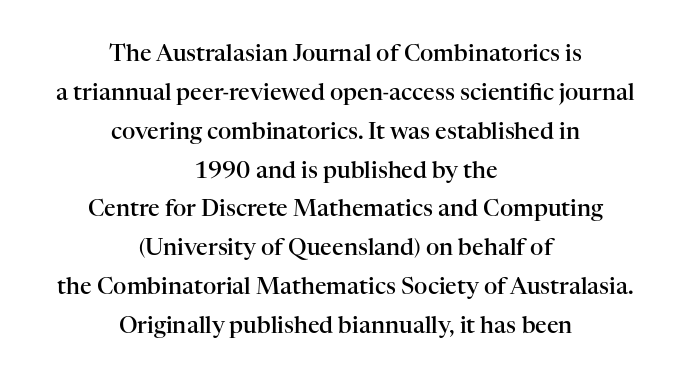
{"italic": "no", "bold": "semi", "underline": "no", "align": "center", "line_spacing": "normal", "line_spacing_ratio": 1.69, "letter_spacing": "normal", "letter_spacing_em": 0.0, "glyph_px": 23}
